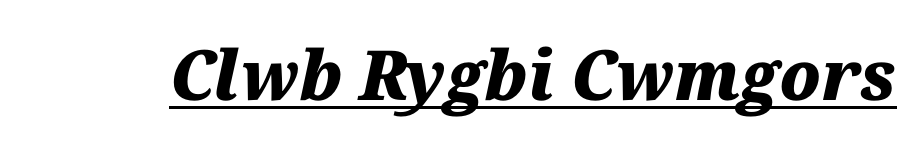
The image shows 69 px heavy type, italic (leaning right); set normal letter spacing, underlined; medium stroke contrast and a medium x-height.
